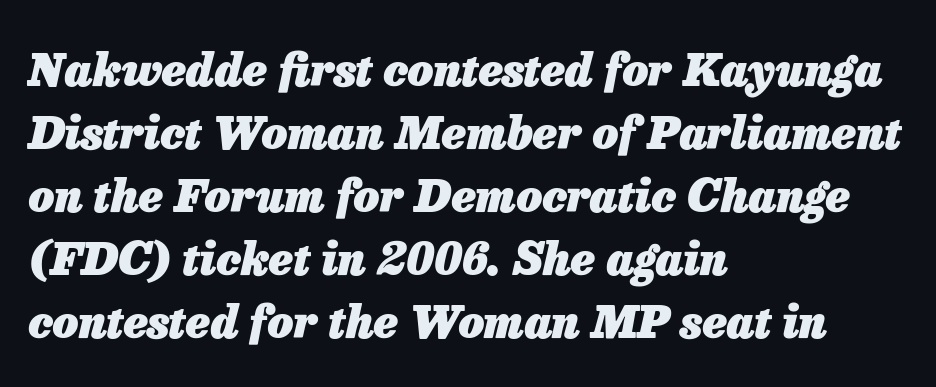
Q: Is the text bold? A: Yes.
Q: Is the text italic (slanted)? A: Yes, it leans right by about 13 degrees.
Q: Is the text underlined? A: No.
Q: How is the paragraph aligned? A: Left-aligned.
Q: Is the spacing between letters normal or unusually wide? A: Normal.
Q: Is the spacing between lines tight, normal or loose? A: Normal.
Q: Width (condensed, normal, or wide)? A: Normal.
Q: Stroke contrast? A: Low.
Q: x-height? A: Medium.
Q: Monospaced? A: No.
